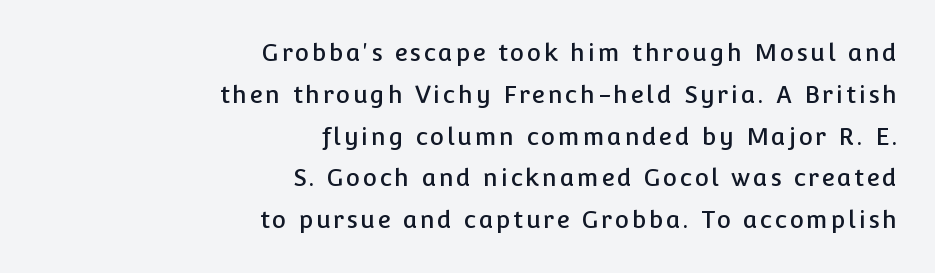
{"italic": "no", "underline": "no", "align": "right", "line_spacing_ratio": 1.74, "glyph_px": 24}
